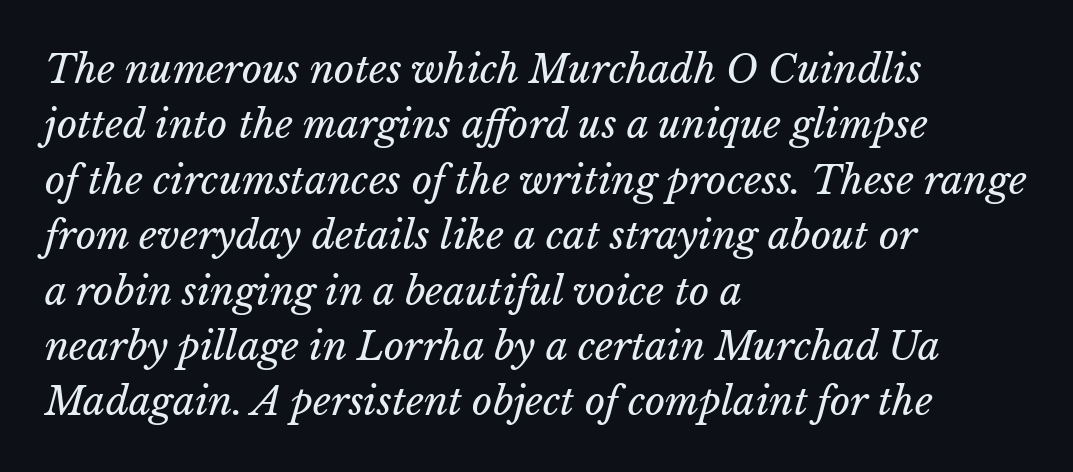
{"bold": "no", "weight": "regular", "width": "normal", "stroke_contrast": "low", "x_height": "medium", "monospaced": "no", "underline": "no", "align": "left", "line_spacing": "normal", "line_spacing_ratio": 1.42, "letter_spacing": "normal", "letter_spacing_em": 0.0, "glyph_px": 39}
